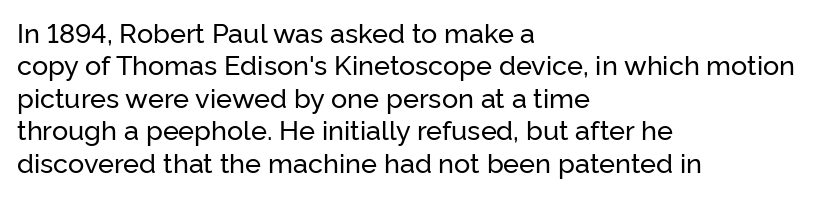
The image shows 27 px text type, upright; set left-aligned, line spacing 1.2x, normal letter spacing, not underlined.
